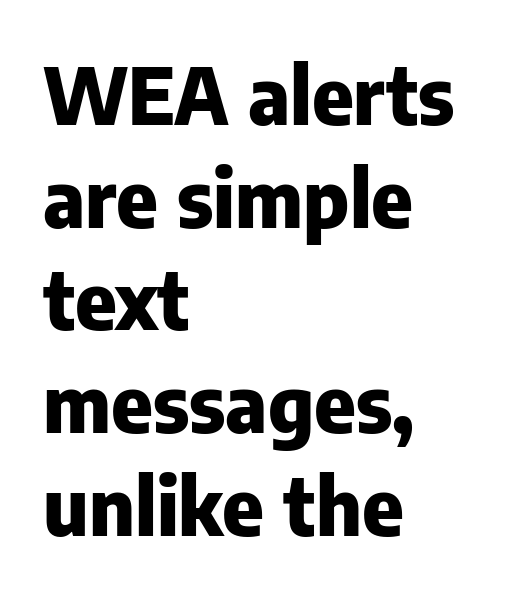
Q: Is the text bold? A: Yes.
Q: Is the text italic (slanted)? A: No, it is upright.
Q: Is the typeface a serif or a sans-serif typeface? A: Sans-serif.
Q: Is the text underlined? A: No.
Q: How is the paragraph aligned? A: Left-aligned.
Q: Is the spacing between letters normal or unusually wide? A: Normal.
Q: Is the spacing between lines tight, normal or loose? A: Normal.
Q: Width (condensed, normal, or wide)? A: Normal.
Q: Stroke contrast? A: Low.
Q: x-height? A: Medium.
Q: Monospaced? A: No.
